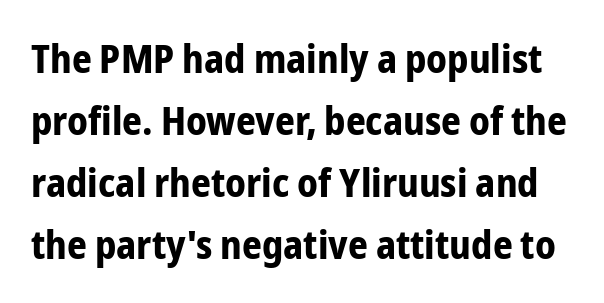
This is sans-serif lettering, the kind often seen on screens and signage. Strong, thick strokes mark this as bold type. The space directly below the letters is spotless. In terms of letterspacing, this is plain default setting. Character widths vary here, with narrow letters taking less room than wide ones. The rendering uses a moderate line-height, typical for paragraphs.
